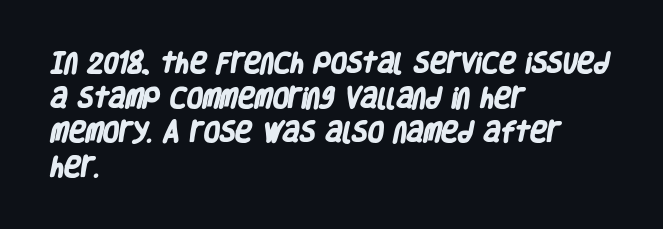
The image shows 23 px bold type; set left-aligned, normal line spacing (1.51x), normal letter spacing, not underlined.
